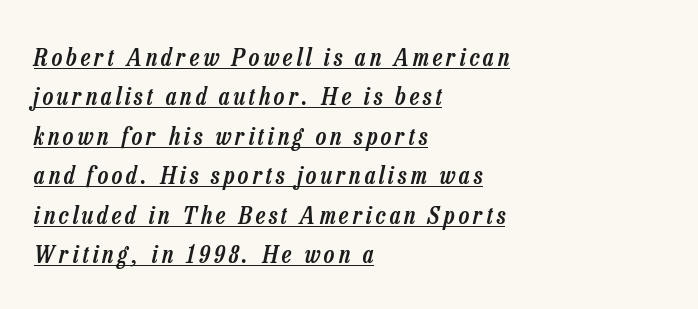
How heavy is the stroke? Medium-heavy — a semibold, shy of bold. These lines stack with their left ends in a neat column. One glance says typical: line gaps are just what's usual. Compared with undecorated copy, this sample adds a rule below the words. Quick note: italic.
